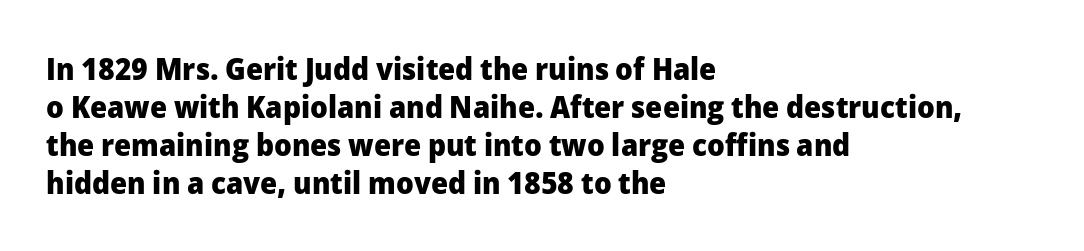
Check the space under the baseline: it is left empty. Casual observation: everything's shoved over to the left. A sans-serif font was chosen for this passage. A typesetter would call this proportional, since set widths differ per character. The face used here has the dense, thick strokes of a bold.
